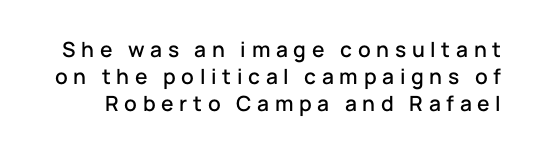
The image shows 21 px text type, upright; set normal line spacing (1.28x), unusually wide letter spacing (+0.27 em), not underlined.
